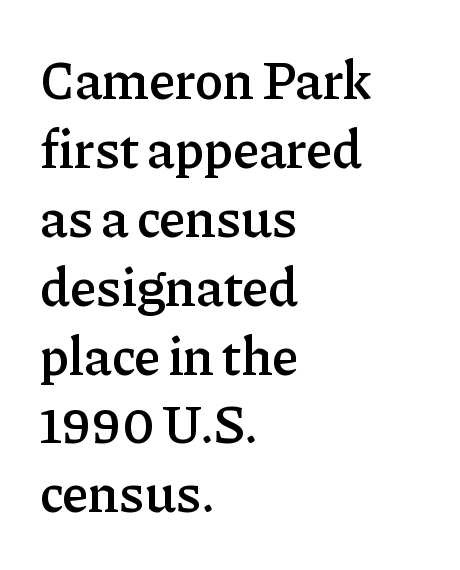
{"serif": "yes", "italic": "no", "bold": "semi", "weight": "semibold", "width": "normal", "stroke_contrast": "low", "x_height": "medium", "monospaced": "no", "underline": "no", "align": "left", "line_spacing": "normal", "line_spacing_ratio": 1.3, "letter_spacing": "normal", "letter_spacing_em": 0.0, "glyph_px": 53}
